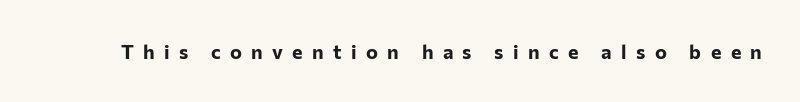
Q: Is the text bold? A: Yes.
Q: Is the text italic (slanted)? A: No, it is upright.
Q: Is the text underlined? A: No.
Q: Is the spacing between letters normal or unusually wide? A: Unusually wide.
